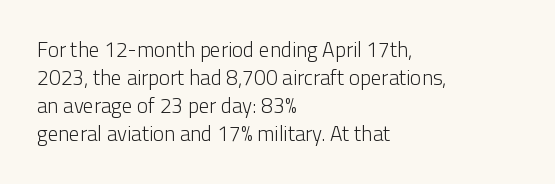
The paragraph has a hard left edge and a soft right edge. Rows of type keep a routine distance in the vertical direction. The letters sit at their default tracking, neither squeezed nor spread. Posture: vertical.
